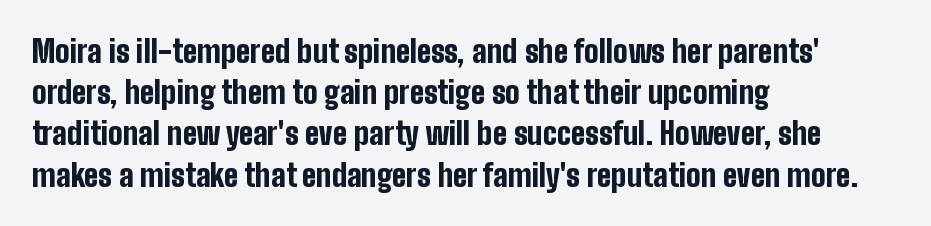
{"serif": "no", "italic": "no", "bold": "yes", "weight": "bold", "width": "condensed", "stroke_contrast": "low", "x_height": "medium", "monospaced": "no", "underline": "no", "align": "left", "line_spacing": "normal", "line_spacing_ratio": 1.33, "letter_spacing": "normal", "letter_spacing_em": 0.0, "glyph_px": 31}
